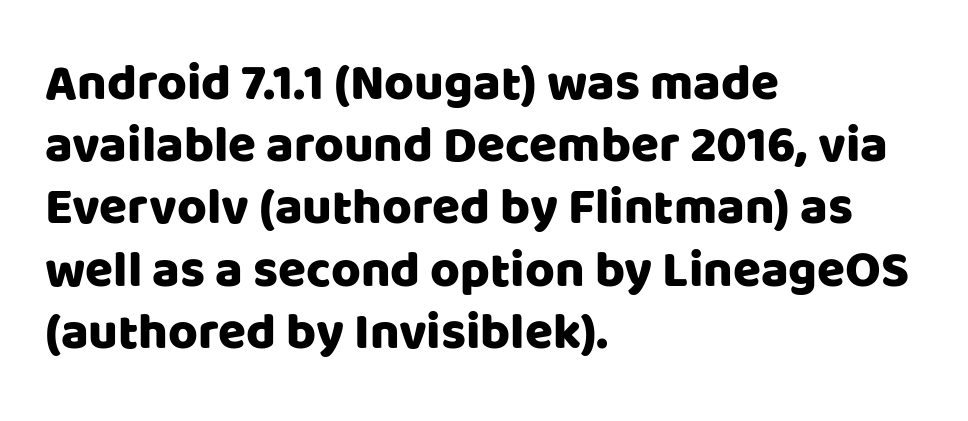
These lines are rendered in a variable-pitch font. It's the straight-up-and-down kind of type. Are there feet on the stems? There aren't — it's a sans. Bare-footed words on every line. Visually the block forms a straight wall on the left and a jagged coastline on the right. Default kerning and tracking; the words read as compact shapes.
